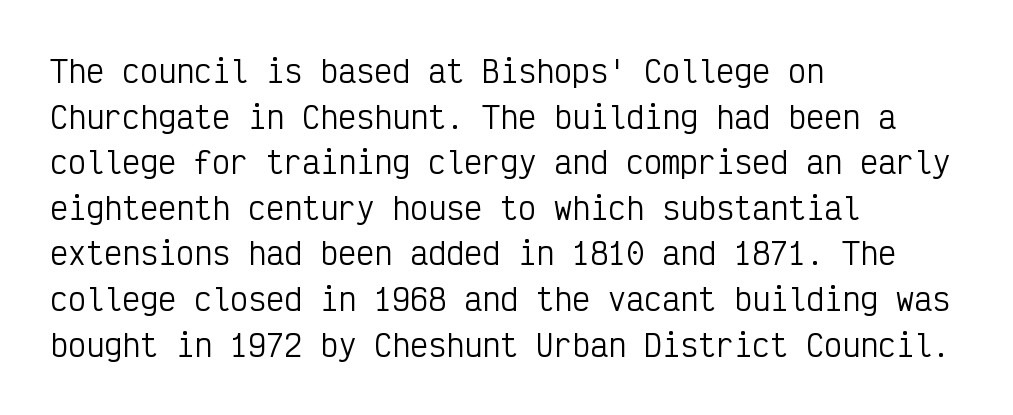
{"serif": "no", "italic": "no", "bold": "no", "weight": "regular", "width": "condensed", "stroke_contrast": "low", "x_height": "medium", "monospaced": "yes", "underline": "no", "align": "left", "line_spacing": "normal", "line_spacing_ratio": 1.52, "letter_spacing": "normal", "letter_spacing_em": 0.0, "glyph_px": 30}
